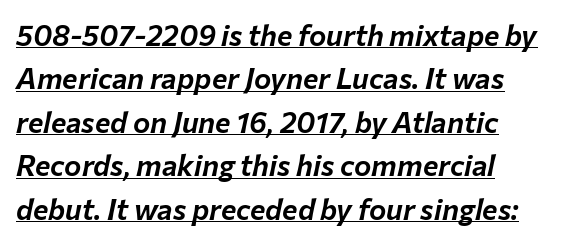
The image shows 29 px text type, italic (leaning right); set left-aligned, normal line spacing (1.5x), normal letter spacing, underlined; low stroke contrast and a medium x-height.
